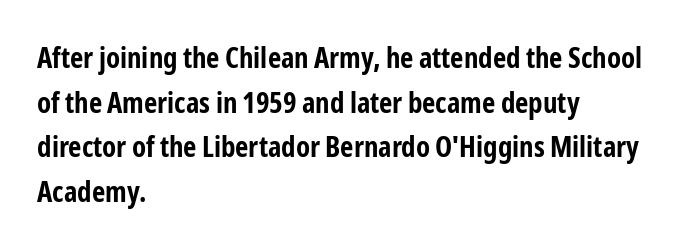
The image shows 29 px bold, condensed sans-serif type, upright; set left-aligned, normal line spacing (1.54x), normal letter spacing, not underlined; low stroke contrast and a medium x-height.
